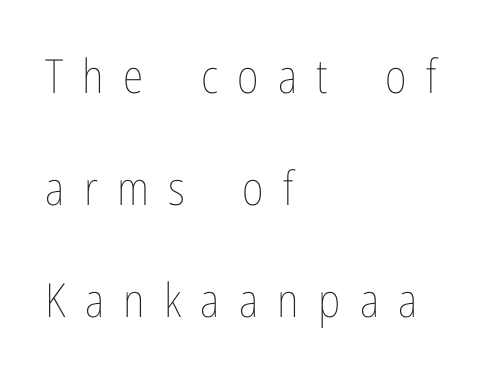
The image shows 47 px thin, condensed type, upright; set left-aligned, loose line spacing (2.38x), unusually wide letter spacing (+0.41 em), not underlined; low stroke contrast and a medium x-height.
